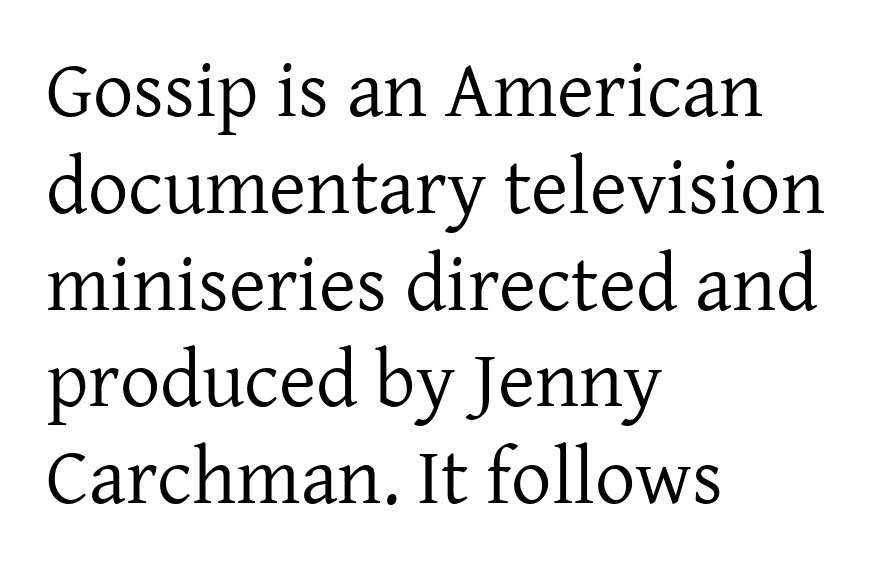
The image shows 80 px regular-weight serif type, upright; set left-aligned, line spacing 1.21x, normal letter spacing, not underlined; low stroke contrast and a medium x-height.
